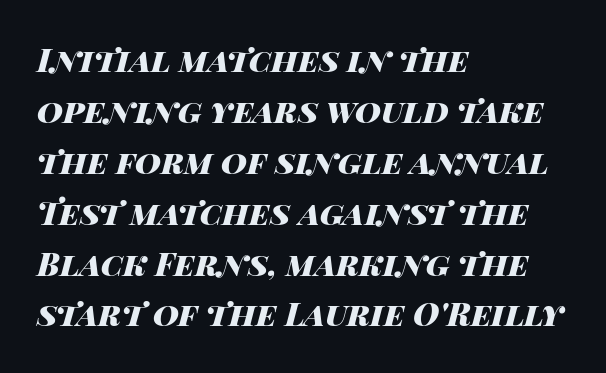
The image shows 32 px heavy, wide type, italic (leaning right); set left-aligned, normal line spacing (1.59x), normal letter spacing, not underlined; high stroke contrast and a large x-height.
